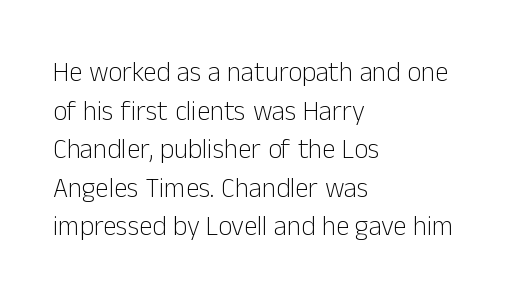
Q: Is the text bold? A: No.
Q: Is the text italic (slanted)? A: No, it is upright.
Q: Is the text underlined? A: No.
Q: How is the paragraph aligned? A: Left-aligned.
Q: Is the spacing between letters normal or unusually wide? A: Normal.
Q: Is the spacing between lines tight, normal or loose? A: Normal.
